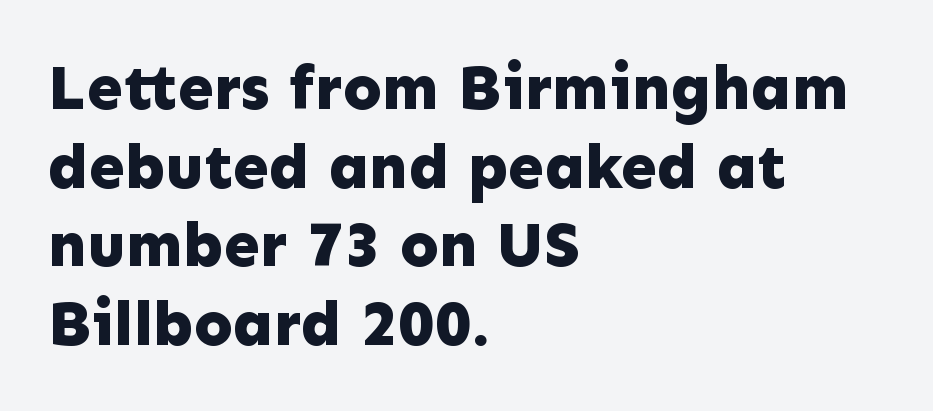
{"serif": "no", "italic": "no", "bold": "yes", "weight": "bold", "width": "normal", "stroke_contrast": "low", "x_height": "medium", "monospaced": "no", "underline": "no", "align": "left", "line_spacing_ratio": 1.23, "letter_spacing": "normal", "letter_spacing_em": 0.0, "glyph_px": 64}
